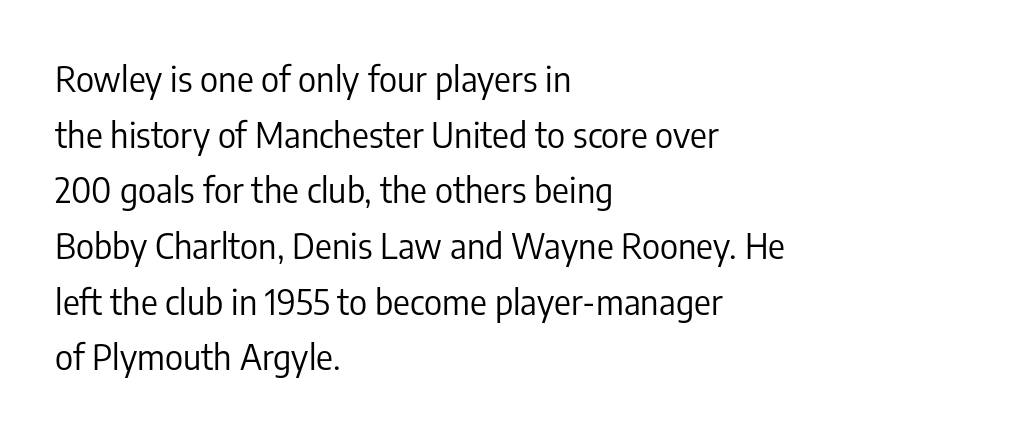
Horizontal bands of white between lines are of average thickness. Descender tails drop into unmarked territory. The rag falls on the right side of this text block. Characters follow at the spacing the type designer built in. Weight class: somewhere from thin through regular.
